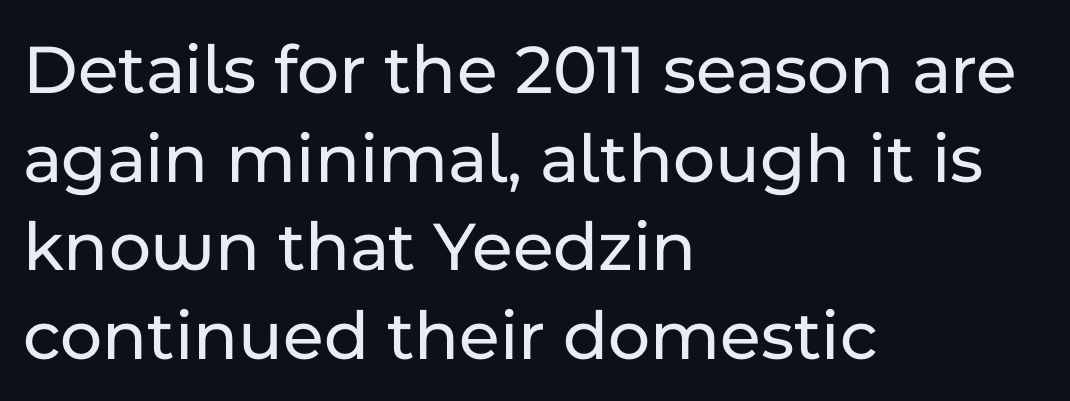
The image shows 72 px sans-serif type, upright; set left-aligned, line spacing 1.23x, normal letter spacing, not underlined; low stroke contrast and a medium x-height.
